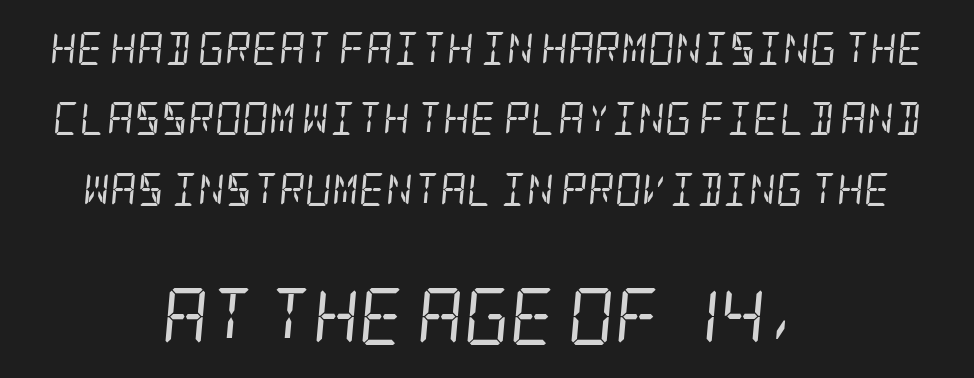
Q: Is the text bold? A: No.
Q: Is the text italic (slanted)? A: Yes, it leans right by about 5 degrees.
Q: Is the typeface a serif or a sans-serif typeface? A: Serif.
Q: Is the text underlined? A: No.
Q: How is the paragraph aligned? A: Centered.
Q: Is the spacing between letters normal or unusually wide? A: Normal.
Q: Is the spacing between lines tight, normal or loose? A: Loose.
Q: Which block of text is set in a larger size, the first (top) or the second (bottom)? A: The second (bottom) one.
Q: Width (condensed, normal, or wide)? A: Condensed.
Q: Stroke contrast? A: Low.
Q: x-height? A: Large.
